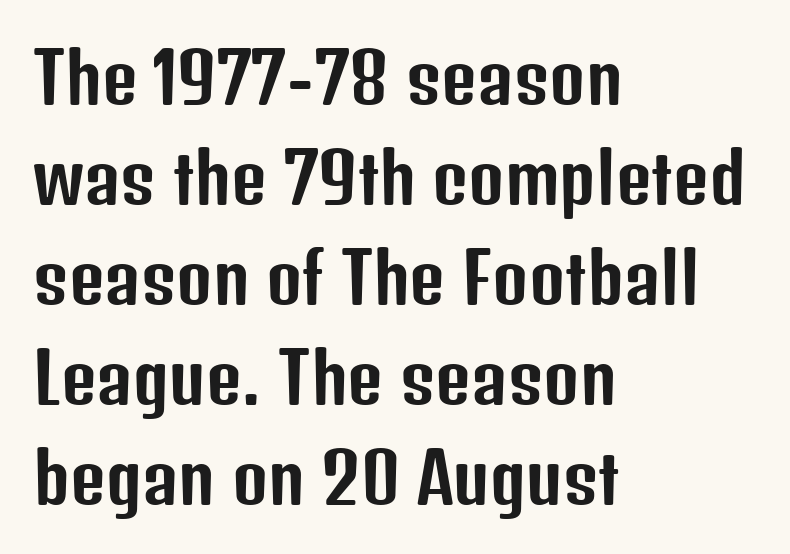
{"serif": "no", "italic": "no", "width": "condensed", "stroke_contrast": "low", "x_height": "medium", "monospaced": "no", "underline": "no", "align": "left", "line_spacing": "normal", "line_spacing_ratio": 1.45, "letter_spacing": "normal", "letter_spacing_em": 0.0, "glyph_px": 69}
